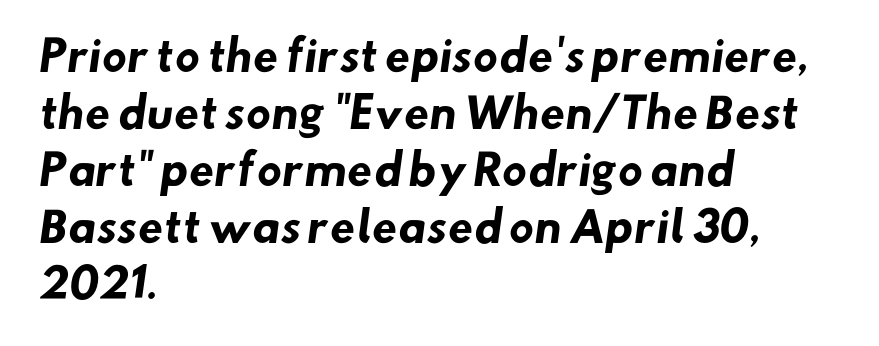
Q: Is the text bold? A: Yes.
Q: Is the typeface a serif or a sans-serif typeface? A: Sans-serif.
Q: Is the text underlined? A: No.
Q: How is the paragraph aligned? A: Left-aligned.
Q: Is the spacing between letters normal or unusually wide? A: Normal.
Q: Is the spacing between lines tight, normal or loose? A: Normal.
Q: Width (condensed, normal, or wide)? A: Normal.
Q: Stroke contrast? A: Low.
Q: x-height? A: Small.
Q: Monospaced? A: No.
